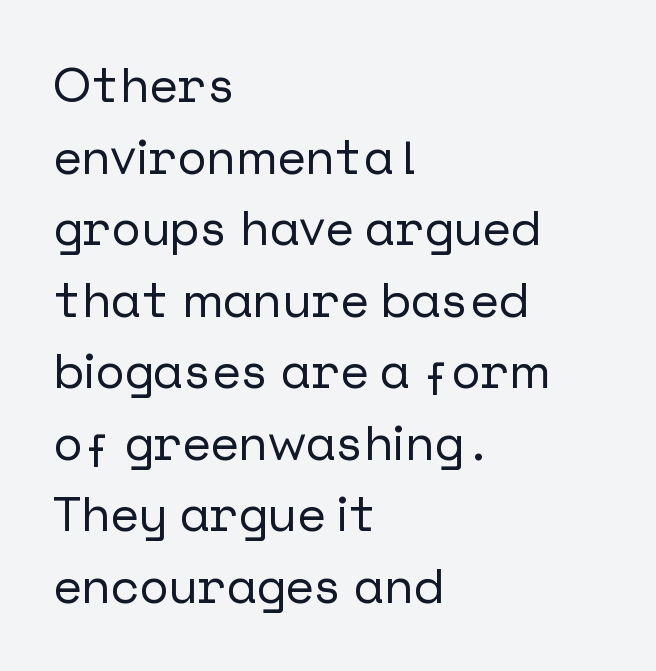
The image shows 49 px sans-serif type, upright; set left-aligned, normal line spacing (1.46x), normal letter spacing, not underlined; low stroke contrast and a medium x-height.
